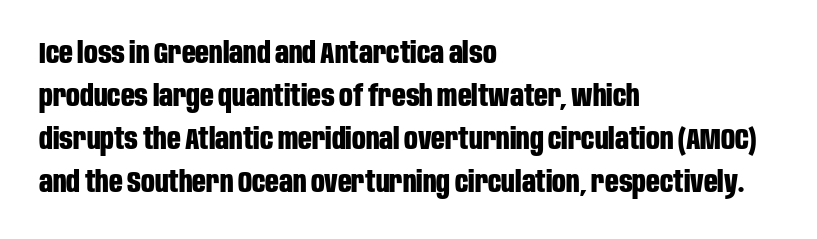
{"serif": "no", "italic": "no", "bold": "yes", "weight": "bold", "width": "condensed", "stroke_contrast": "low", "x_height": "large", "monospaced": "no", "underline": "no", "align": "left", "line_spacing": "normal", "line_spacing_ratio": 1.43, "letter_spacing": "normal", "letter_spacing_em": 0.0, "glyph_px": 30}
